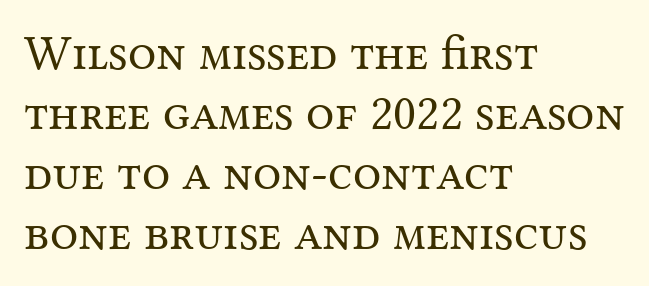
Q: Is the text bold? A: No.
Q: Is the text italic (slanted)? A: No, it is upright.
Q: Is the typeface a serif or a sans-serif typeface? A: Serif.
Q: Is the text underlined? A: No.
Q: How is the paragraph aligned? A: Left-aligned.
Q: Is the spacing between letters normal or unusually wide? A: Normal.
Q: Width (condensed, normal, or wide)? A: Normal.
Q: Stroke contrast? A: Medium.
Q: x-height? A: Medium.
Q: Monospaced? A: No.
